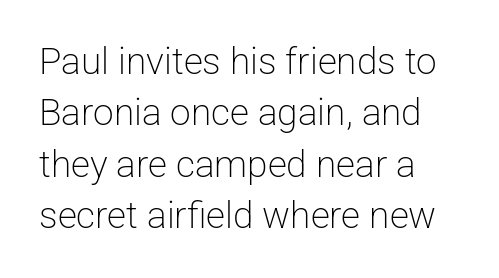
{"serif": "no", "italic": "no", "bold": "no", "weight": "light", "width": "normal", "stroke_contrast": "low", "x_height": "medium", "monospaced": "no", "underline": "no", "align": "left", "line_spacing": "normal", "line_spacing_ratio": 1.39, "letter_spacing": "normal", "letter_spacing_em": 0.0, "glyph_px": 37}
